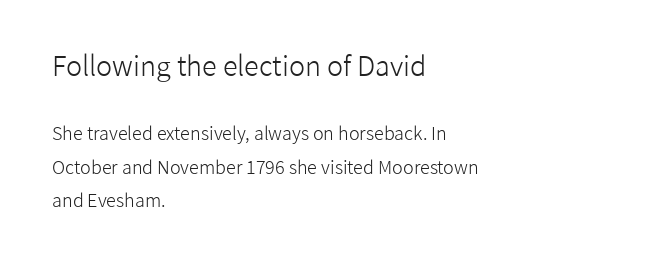
The image shows 27 px text type, upright; set left-aligned, line spacing 1.87x, normal letter spacing, not underlined; the first (top) block is 1.5x larger.
